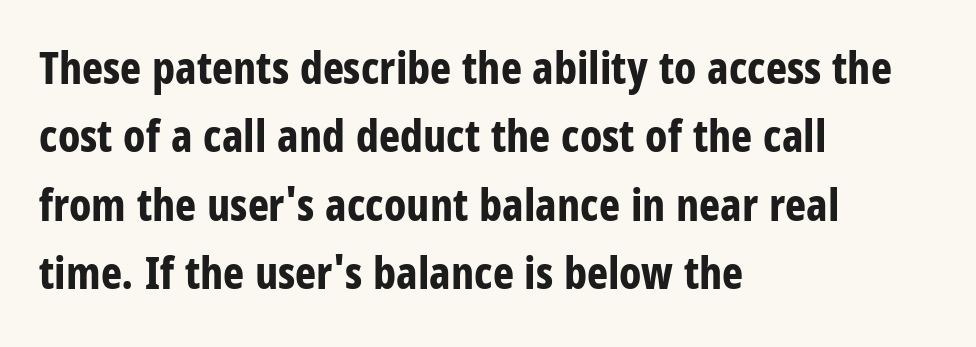
Q: Is the text bold? A: Yes.
Q: Is the text italic (slanted)? A: No, it is upright.
Q: Is the typeface a serif or a sans-serif typeface? A: Sans-serif.
Q: Is the text underlined? A: No.
Q: How is the paragraph aligned? A: Left-aligned.
Q: Is the spacing between letters normal or unusually wide? A: Normal.
Q: Is the spacing between lines tight, normal or loose? A: Normal.
Q: Width (condensed, normal, or wide)? A: Condensed.
Q: Stroke contrast? A: Low.
Q: x-height? A: Large.
Q: Monospaced? A: No.
